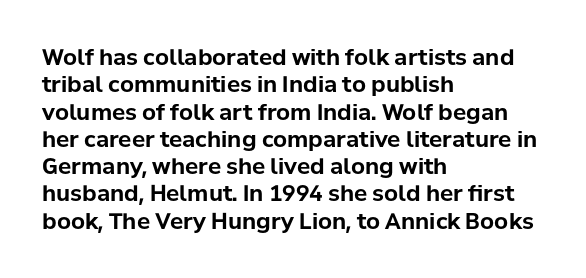
Chunky letters — that's bold for sure. Caption: standard tracking, unaltered. Descenders are the only things crossing below the line. Typeset ragged right — the left edge is the straight one. The letters stand upright; this is a roman face.
